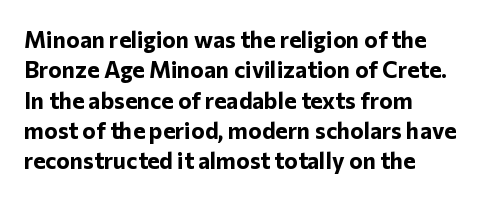
The image shows 23 px bold type, upright; set left-aligned, normal line spacing (1.32x), normal letter spacing, not underlined.
